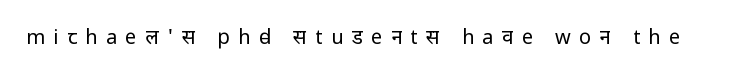
The image shows 20 px text type, upright; set unusually wide letter spacing (+0.42 em), not underlined.
